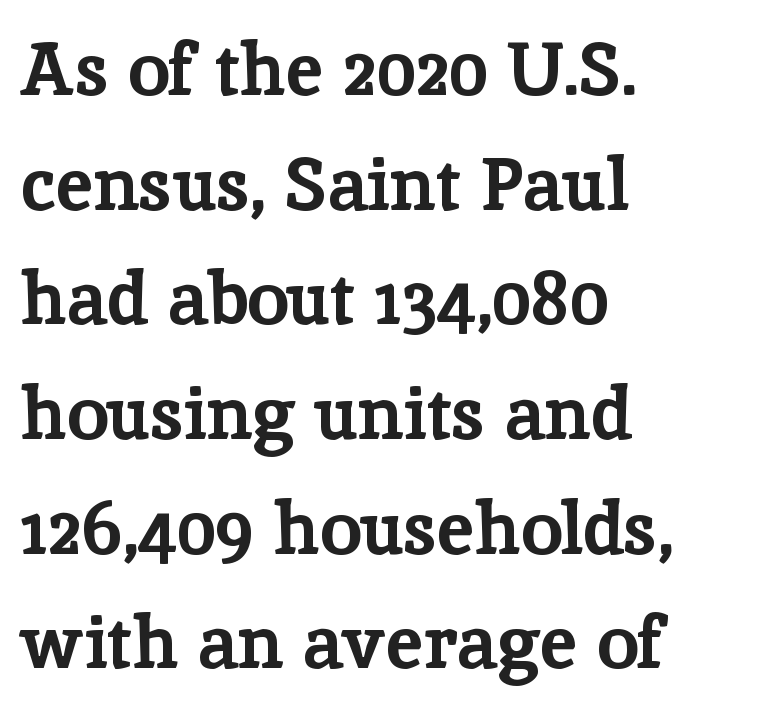
Q: Is the text bold? A: Yes.
Q: Is the text italic (slanted)? A: No, it is upright.
Q: Is the typeface a serif or a sans-serif typeface? A: Serif.
Q: Is the text underlined? A: No.
Q: How is the paragraph aligned? A: Left-aligned.
Q: Is the spacing between letters normal or unusually wide? A: Normal.
Q: Is the spacing between lines tight, normal or loose? A: Normal.
Q: Width (condensed, normal, or wide)? A: Normal.
Q: Stroke contrast? A: Low.
Q: x-height? A: Medium.
Q: Monospaced? A: No.
